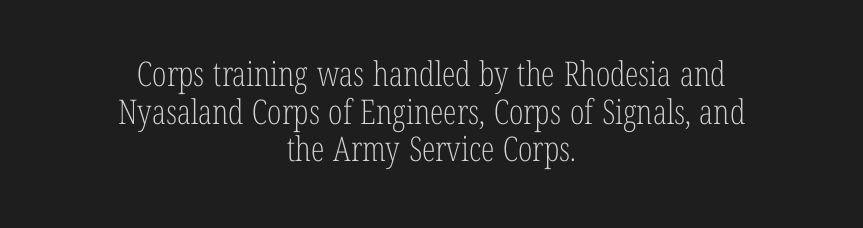
Characters remain perfectly vertical along every line. Heft: none added — not bold. Line spacing here is tight. Every row of glyphs is offset so its center matches the block's center. Note the varied advance widths — an 'i' is clearly narrower than an 'm'.
